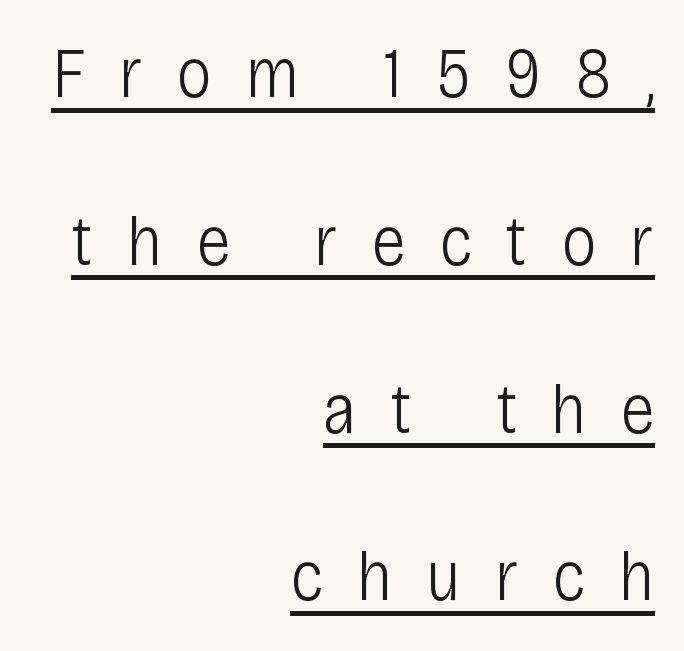
{"serif": "no", "italic": "no", "bold": "no", "weight": "light", "width": "condensed", "stroke_contrast": "low", "x_height": "large", "monospaced": "no", "underline": "yes", "align": "right", "line_spacing": "loose", "line_spacing_ratio": 2.33, "letter_spacing": "wide", "letter_spacing_em": 0.47, "glyph_px": 72}
